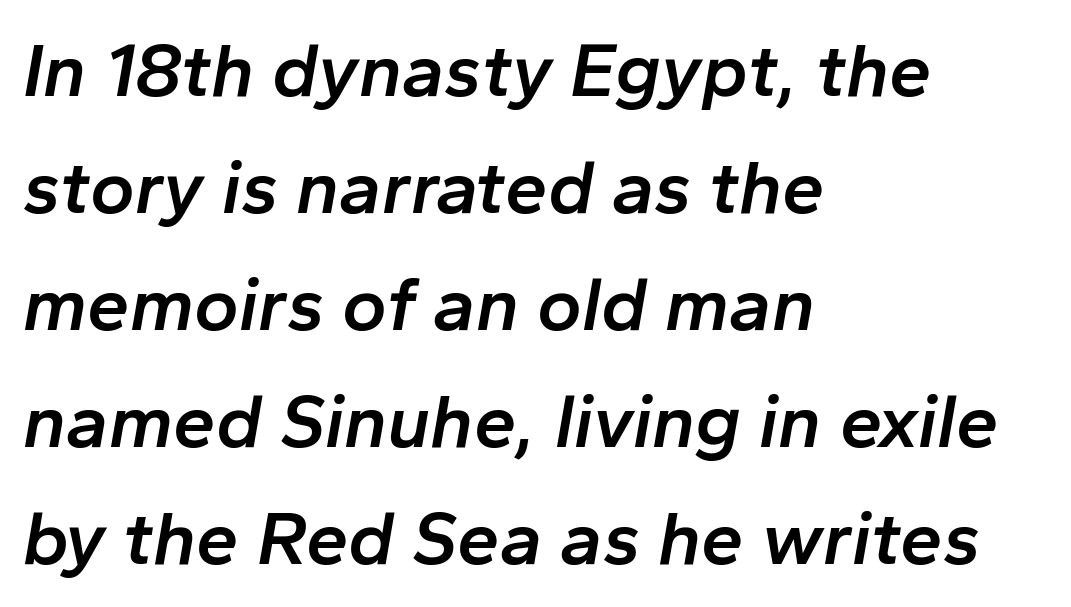
The space directly below the letters is spotless. The passage shown is semibold, sitting just below true bold. The specimen reads as italic at a glance. The horizontal fit of the characters is conventional and even.
